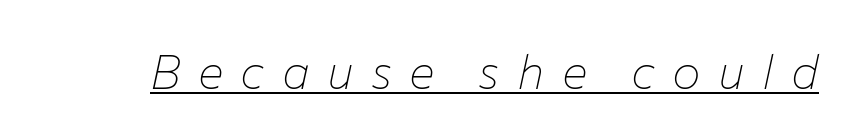
The words here are underlined. The font's italic variant was chosen for this text. Substantial extra tracking has been applied to these lines. The letters advance in unequal steps, a hallmark of proportional type.
